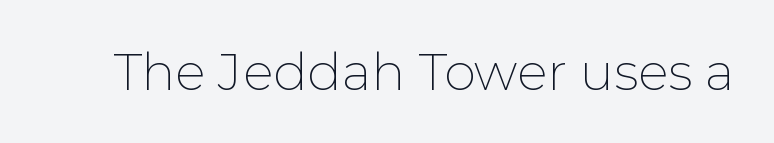
You could not count columns in this text — the font is proportionally spaced. Nope, not italic — everything's standing straight. Honestly, the letter spacing is just normal — you wouldn't notice it. The baseline area is clear. The characters are drawn with everyday or finer stroke widths. Each letter's strokes conclude bluntly, with no projecting serifs.
